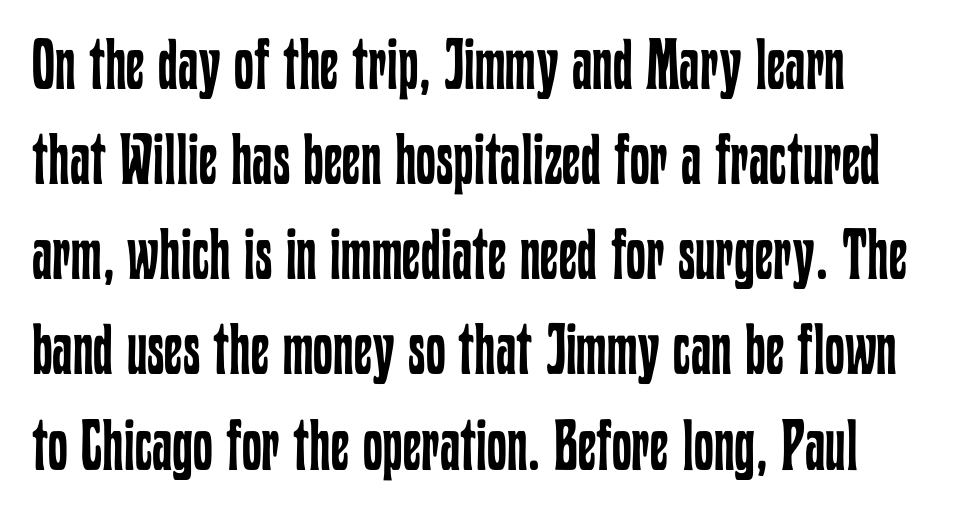
Is this a fixed-width face? No — the glyphs have proportional, varying widths. Honestly, the letter spacing is just normal — you wouldn't notice it. The lines in this sample share a left origin and differ only in where they stop. The strokes are not fattened; the text isn't bold.
